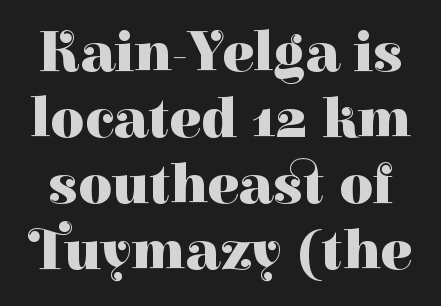
This is serif lettering, the kind often seen in printed books. The letters stand straight up with perfectly vertical stems. The rendering uses a small line-height, squeezing the rows. Stroke thickness is high; the sample reads as a true bold. Anything drawn beneath the words? Only blank space. Words appear dense and cohesive because spacing is normal.
